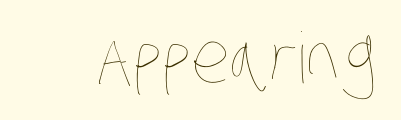
The image shows 70 px thin, condensed type; set normal letter spacing, not underlined; low stroke contrast and a large x-height.
